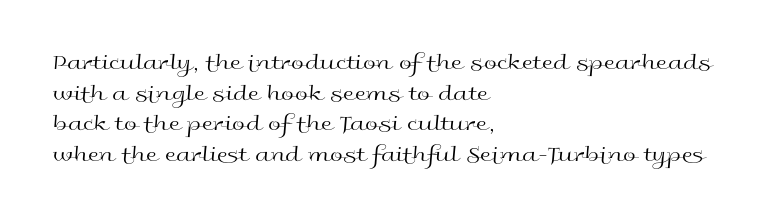
{"italic": "no", "bold": "no", "underline": "no", "align": "left", "line_spacing": "normal", "line_spacing_ratio": 1.33, "letter_spacing": "normal", "letter_spacing_em": 0.0, "glyph_px": 23}
